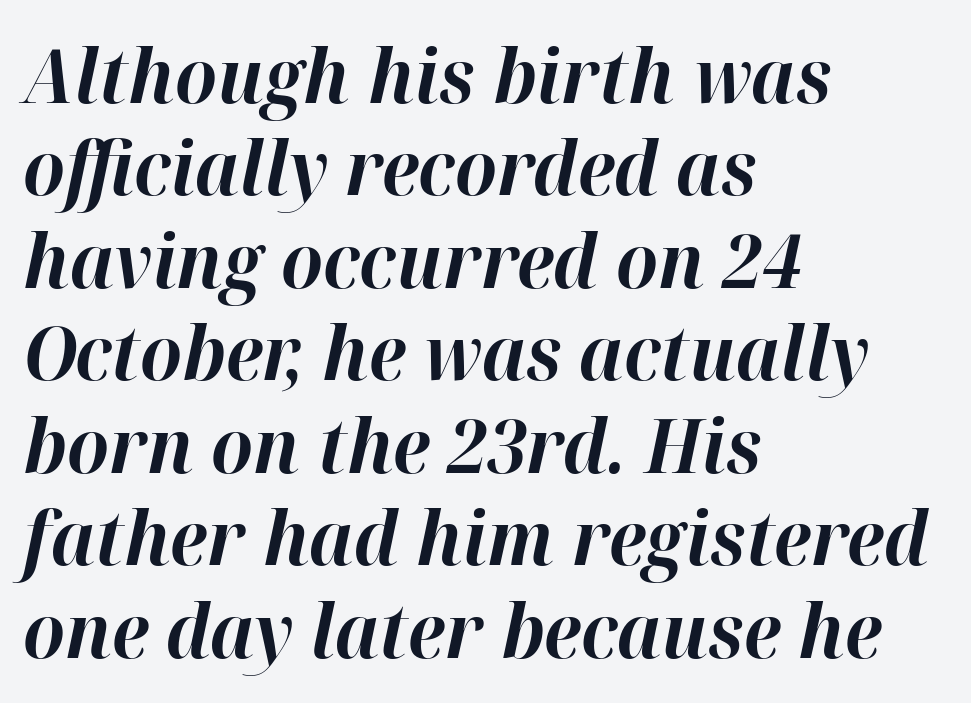
{"italic": "yes", "lean": "right", "slant_degrees": 12, "bold": "yes", "weight": "bold", "width": "normal", "stroke_contrast": "high", "x_height": "medium", "monospaced": "no", "underline": "no", "align": "left", "line_spacing": "normal", "line_spacing_ratio": 1.25, "letter_spacing": "normal", "letter_spacing_em": 0.0, "glyph_px": 74}
